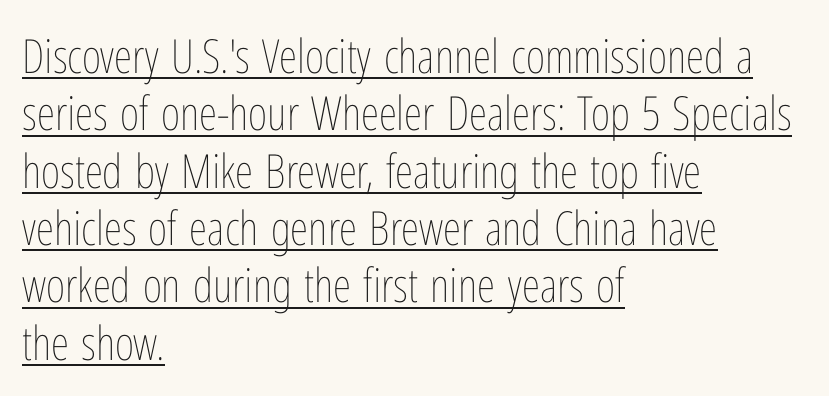
{"italic": "no", "bold": "no", "weight": "thin", "width": "condensed", "stroke_contrast": "low", "x_height": "medium", "monospaced": "no", "underline": "yes", "align": "left", "line_spacing_ratio": 1.22, "letter_spacing": "normal", "letter_spacing_em": 0.0, "glyph_px": 47}
